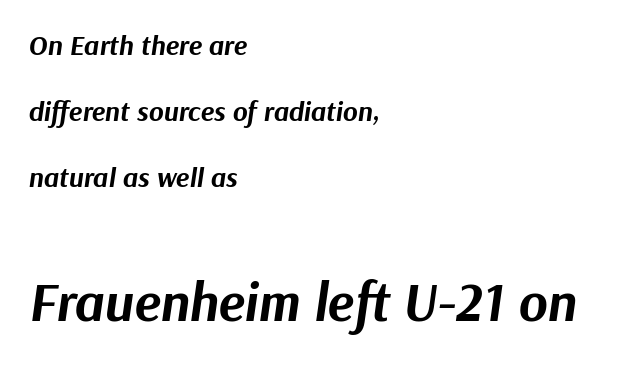
The image shows 55 px bold type, italic (leaning right); set left-aligned, loose line spacing (2.35x), normal letter spacing, not underlined; the second (bottom) block is 1.96x larger; medium stroke contrast and a medium x-height.
